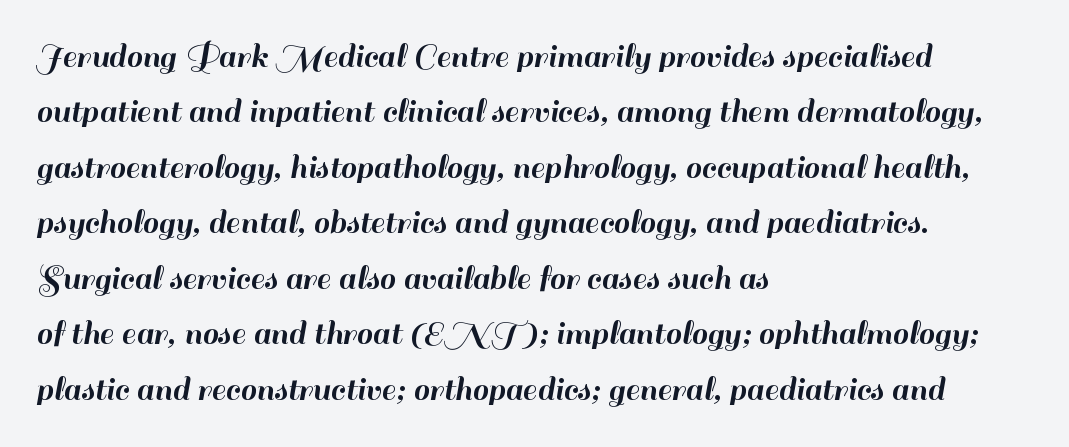
Q: Is the text italic (slanted)? A: Yes.
Q: Is the typeface a serif or a sans-serif typeface? A: Sans-serif.
Q: Is the text underlined? A: No.
Q: How is the paragraph aligned? A: Left-aligned.
Q: Is the spacing between letters normal or unusually wide? A: Normal.
Q: Is the spacing between lines tight, normal or loose? A: Normal.
Q: Width (condensed, normal, or wide)? A: Normal.
Q: Stroke contrast? A: High.
Q: x-height? A: Small.
Q: Monospaced? A: No.
